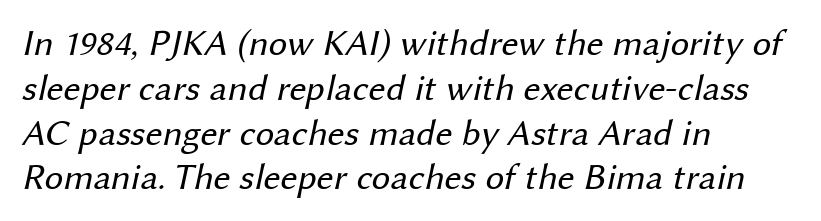
{"serif": "no", "bold": "no", "weight": "regular", "width": "normal", "stroke_contrast": "medium", "x_height": "medium", "monospaced": "no", "underline": "no", "align": "left", "line_spacing_ratio": 1.21, "letter_spacing": "normal", "letter_spacing_em": 0.0, "glyph_px": 37}
